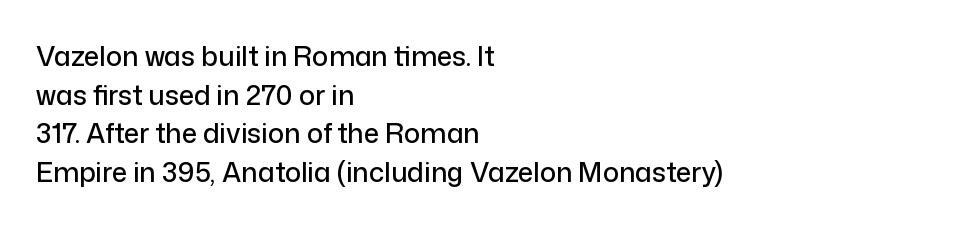
Q: Is the text italic (slanted)? A: No, it is upright.
Q: Is the text underlined? A: No.
Q: How is the paragraph aligned? A: Left-aligned.
Q: Is the spacing between letters normal or unusually wide? A: Normal.
Q: Is the spacing between lines tight, normal or loose? A: Normal.
